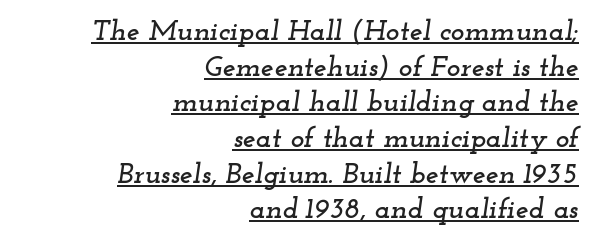
{"serif": "yes", "italic": "yes", "lean": "right", "slant_degrees": 12, "width": "wide", "stroke_contrast": "low", "x_height": "small", "monospaced": "no", "underline": "yes", "align": "right", "line_spacing_ratio": 1.23, "letter_spacing": "normal", "letter_spacing_em": 0.0, "glyph_px": 29}
